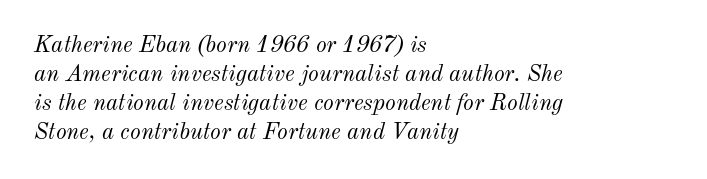
The image shows 23 px text type, italic (leaning right); set left-aligned, normal line spacing (1.26x), normal letter spacing, not underlined.
